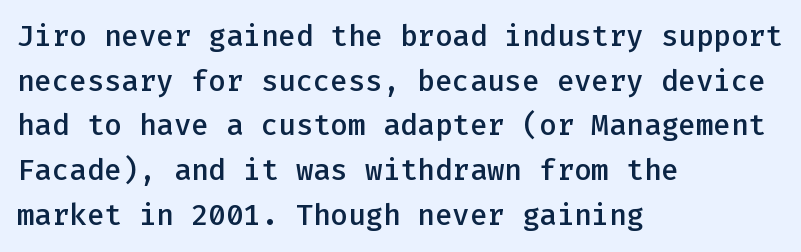
{"serif": "no", "italic": "no", "bold": "semi", "weight": "semibold", "width": "normal", "stroke_contrast": "low", "x_height": "medium", "monospaced": "yes", "underline": "no", "align": "left", "line_spacing": "normal", "line_spacing_ratio": 1.54, "letter_spacing": "normal", "letter_spacing_em": 0.0, "glyph_px": 29}
